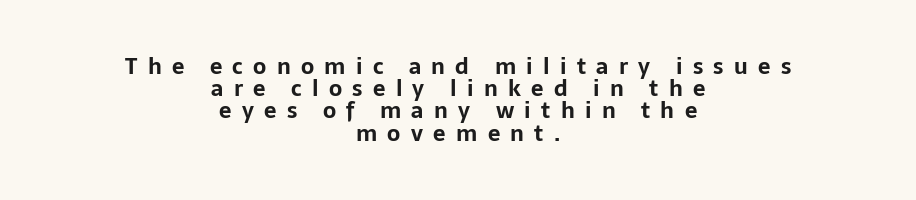
{"italic": "no", "bold": "yes", "underline": "no", "align": "center", "line_spacing": "tight", "line_spacing_ratio": 1.01, "letter_spacing": "wide", "letter_spacing_em": 0.47, "glyph_px": 22}
